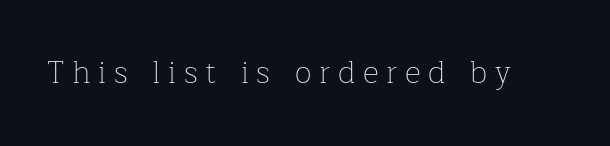
The image shows 31 px thin serif type, upright; set unusually wide letter spacing (+0.25 em), not underlined; low stroke contrast and a medium x-height.
